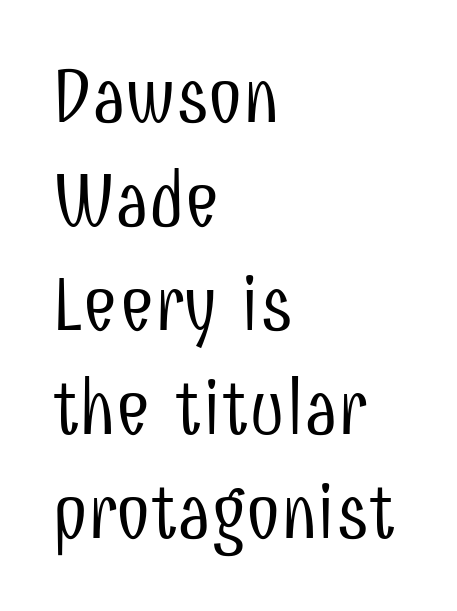
Q: Is the text bold? A: No.
Q: Is the text italic (slanted)? A: No, it is upright.
Q: Is the typeface a serif or a sans-serif typeface? A: Sans-serif.
Q: Is the text underlined? A: No.
Q: How is the paragraph aligned? A: Left-aligned.
Q: Is the spacing between letters normal or unusually wide? A: Normal.
Q: Is the spacing between lines tight, normal or loose? A: Normal.
Q: Width (condensed, normal, or wide)? A: Condensed.
Q: Stroke contrast? A: Low.
Q: x-height? A: Medium.
Q: Monospaced? A: No.
